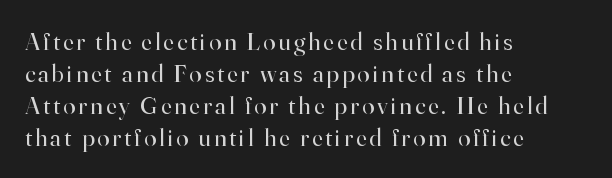
{"italic": "no", "bold": "no", "underline": "no", "align": "left", "line_spacing": "normal", "line_spacing_ratio": 1.28, "glyph_px": 25}
